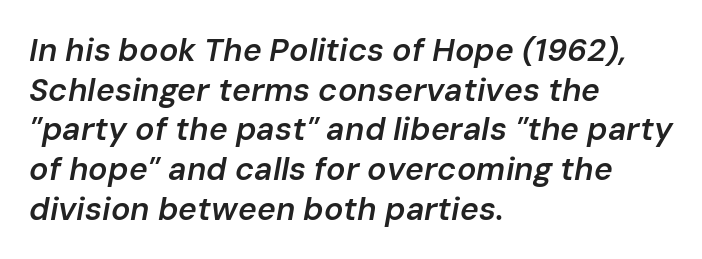
Lines of text with bare space underneath. The passage shown leans; its letterforms are oblique. The typesetter chose a ragged-right arrangement here. The letters are semibold — heavier than regular but short of a full bold. Caption: standard tracking, unaltered.
